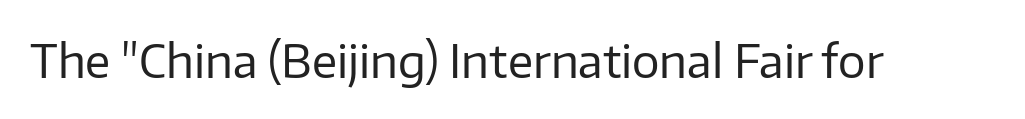
{"serif": "no", "italic": "no", "bold": "no", "weight": "regular", "width": "normal", "stroke_contrast": "low", "x_height": "medium", "monospaced": "no", "underline": "no", "letter_spacing": "normal", "letter_spacing_em": 0.0, "glyph_px": 46}
